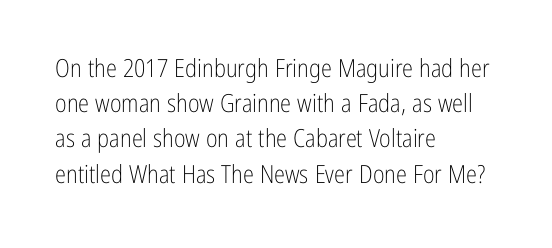
Weight: not bold — regular or lighter. Summary of vertical rhythm: regular, with standard interline spacing. Italic? Not at all — the glyphs are vertical. Words appear dense and cohesive because spacing is normal. Glance below the letters and you will spot only blank space.
